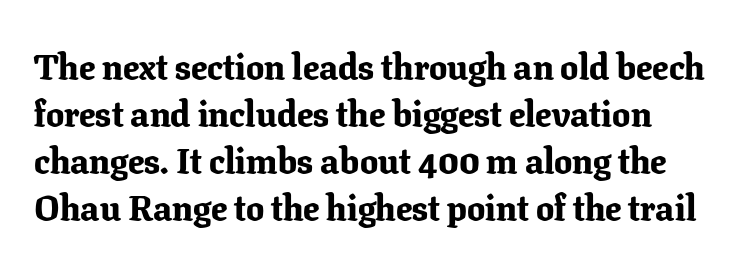
What kind of face is this? One with serifs. This block has exactly the height ordinary leading produces. Each word holds together tightly as a unit, with standard inter-letter gaps. The glyphs are unaccompanied by any horizontal stroke below them. Character widths vary here, with narrow letters taking less room than wide ones.
